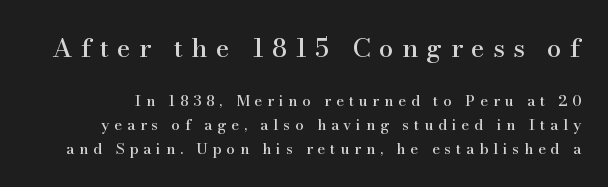
{"italic": "no", "underline": "no", "line_spacing": "normal", "line_spacing_ratio": 1.59, "letter_spacing": "wide", "letter_spacing_em": 0.32, "larger_block": "first", "size_ratio": 1.73, "glyph_px": 26}
